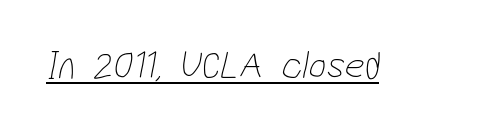
Q: Is the text bold? A: No.
Q: Is the typeface a serif or a sans-serif typeface? A: Sans-serif.
Q: Is the text underlined? A: Yes.
Q: Is the spacing between letters normal or unusually wide? A: Normal.
Q: Width (condensed, normal, or wide)? A: Condensed.
Q: Stroke contrast? A: Low.
Q: x-height? A: Medium.
Q: Monospaced? A: No.
